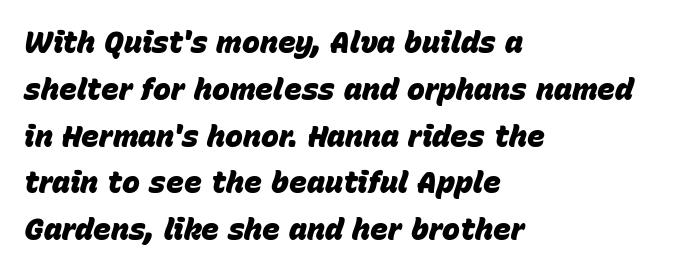
{"italic": "yes", "lean": "right", "slant_degrees": 15, "bold": "yes", "weight": "heavy", "width": "normal", "stroke_contrast": "low", "x_height": "large", "monospaced": "no", "underline": "no", "align": "left", "line_spacing": "normal", "line_spacing_ratio": 1.56, "letter_spacing": "normal", "letter_spacing_em": 0.0, "glyph_px": 30}
